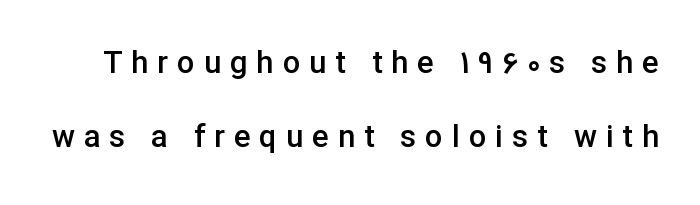
Think of a printed novel: that variable character pitch is what you see here. This rendering features lettering with no underline. Widely set lines give the paragraph a tall, airy silhouette. Designer's note — italics off, roman on.
